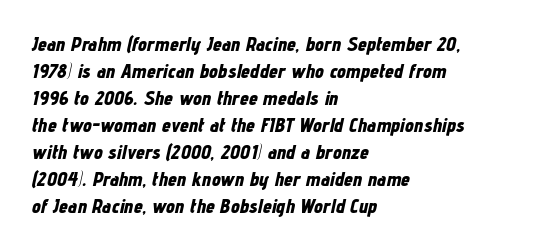
{"italic": "yes", "lean": "right", "slant_degrees": 12, "bold": "yes", "underline": "no", "align": "left", "line_spacing": "normal", "line_spacing_ratio": 1.35, "letter_spacing": "normal", "letter_spacing_em": 0.0, "glyph_px": 20}
